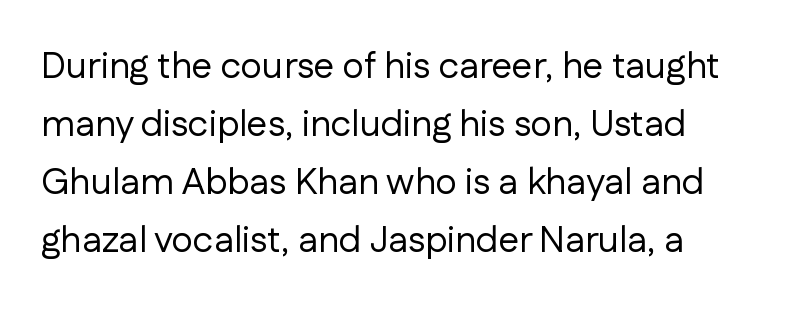
Q: Is the text bold? A: No.
Q: Is the text italic (slanted)? A: No, it is upright.
Q: Is the typeface a serif or a sans-serif typeface? A: Sans-serif.
Q: Is the text underlined? A: No.
Q: How is the paragraph aligned? A: Left-aligned.
Q: Is the spacing between letters normal or unusually wide? A: Normal.
Q: Is the spacing between lines tight, normal or loose? A: Normal.
Q: Width (condensed, normal, or wide)? A: Normal.
Q: Stroke contrast? A: Low.
Q: x-height? A: Medium.
Q: Monospaced? A: No.
